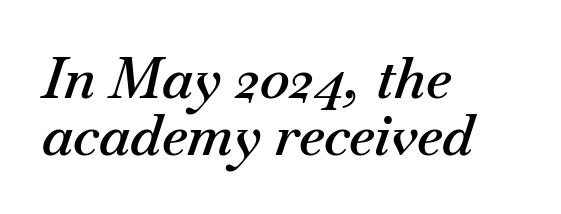
The image shows 56 px semibold type, italic (leaning right); set left-aligned, tight line spacing (1.01x), normal letter spacing, not underlined; medium stroke contrast and a small x-height.
